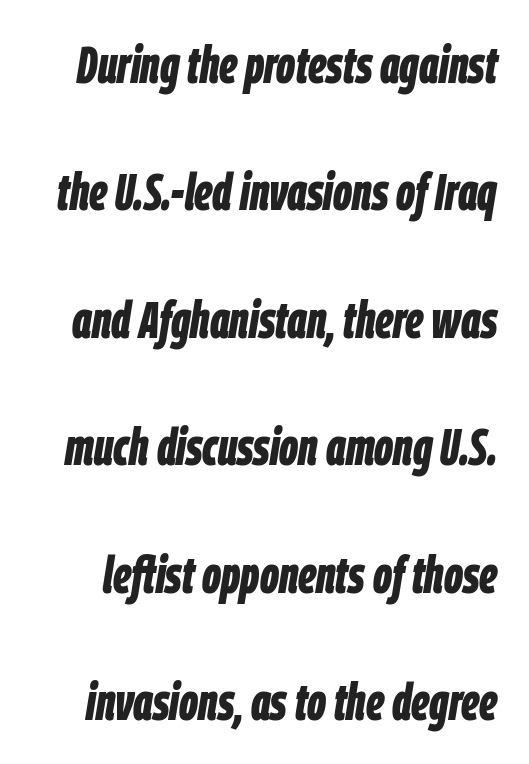
Q: Is the text bold? A: Yes.
Q: Is the text italic (slanted)? A: Yes, it leans right by about 9 degrees.
Q: Is the text underlined? A: No.
Q: Is the spacing between letters normal or unusually wide? A: Normal.
Q: Is the spacing between lines tight, normal or loose? A: Loose.
Q: Width (condensed, normal, or wide)? A: Condensed.
Q: Stroke contrast? A: Low.
Q: x-height? A: Large.
Q: Monospaced? A: No.
